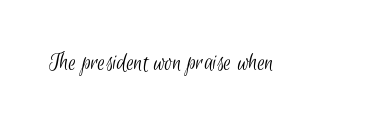
Q: Is the text bold? A: No.
Q: Is the text underlined? A: No.
Q: Is the spacing between letters normal or unusually wide? A: Normal.
